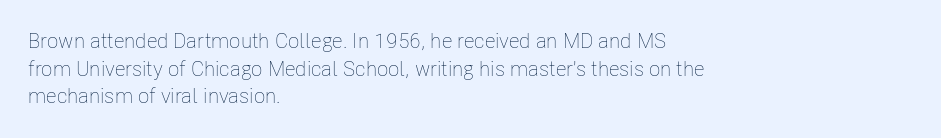
Teacher's note: observe the even left margin — that is flush-left alignment. The line texture is even and compact thanks to regular tracking. The lettering stays uniformly vertical, giving the passage a roman look. The baseline area is clear.
